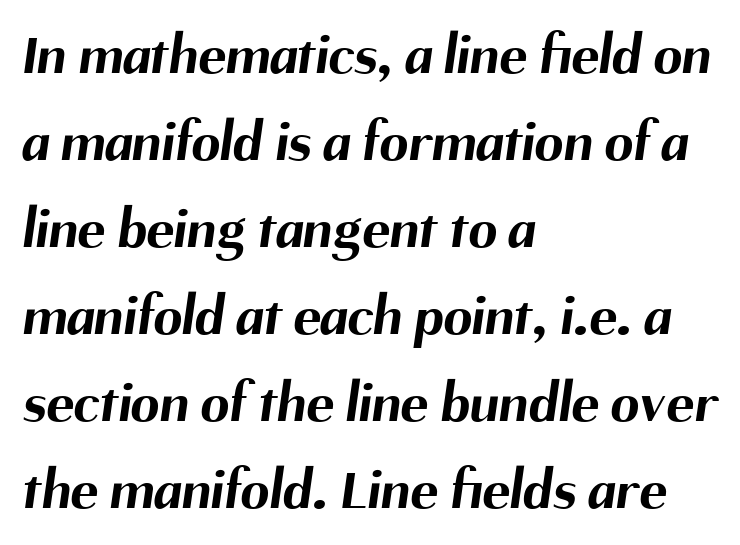
{"serif": "no", "bold": "yes", "weight": "bold", "width": "normal", "stroke_contrast": "medium", "x_height": "medium", "monospaced": "no", "underline": "no", "align": "left", "line_spacing": "normal", "line_spacing_ratio": 1.5, "letter_spacing": "normal", "letter_spacing_em": 0.0, "glyph_px": 58}
